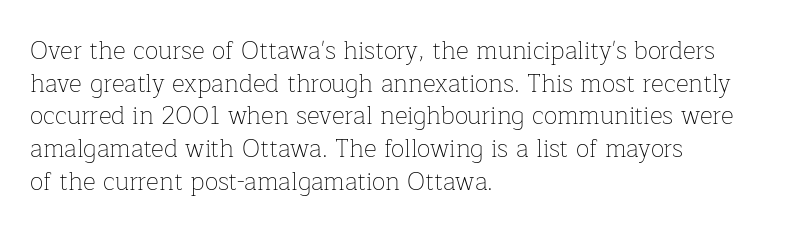
{"italic": "no", "bold": "no", "underline": "no", "align": "left", "line_spacing": "normal", "line_spacing_ratio": 1.31, "letter_spacing": "normal", "letter_spacing_em": 0.0, "glyph_px": 25}
